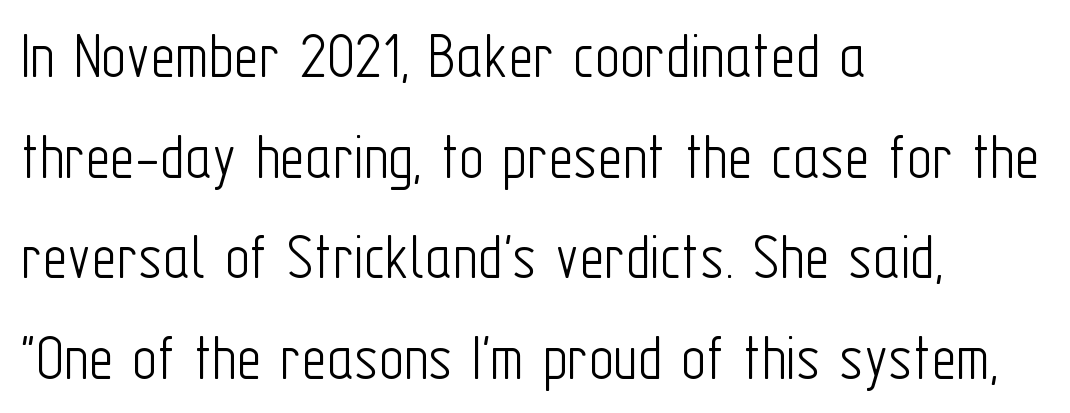
The image shows 68 px light, condensed sans-serif type, upright; set left-aligned, normal line spacing (1.48x), normal letter spacing, not underlined; low stroke contrast and a medium x-height.
